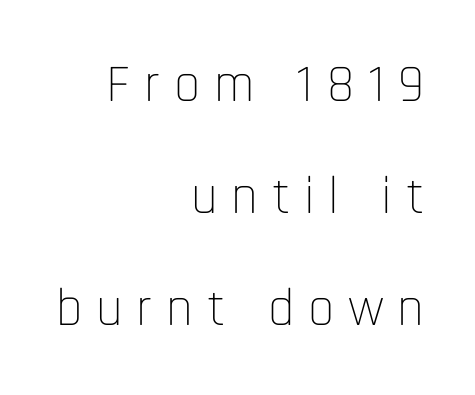
{"serif": "no", "italic": "no", "bold": "no", "weight": "thin", "width": "condensed", "stroke_contrast": "low", "x_height": "large", "monospaced": "no", "underline": "no", "align": "right", "line_spacing": "loose", "line_spacing_ratio": 2.11, "letter_spacing": "wide", "letter_spacing_em": 0.26, "glyph_px": 53}
